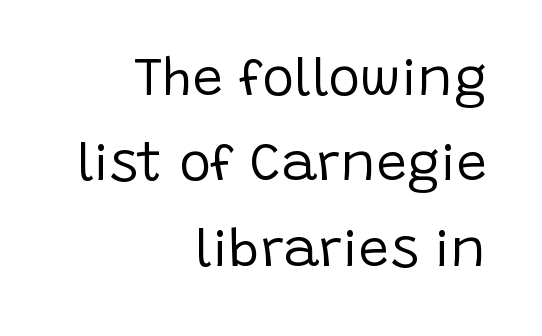
Caption: multi-line text, flush right, ragged left. No heavy texture on the line: the type isn't bold. Glance below the letters and you will spot only blank space. Each letter keeps its own natural width here, so spacing adapts to shape.
